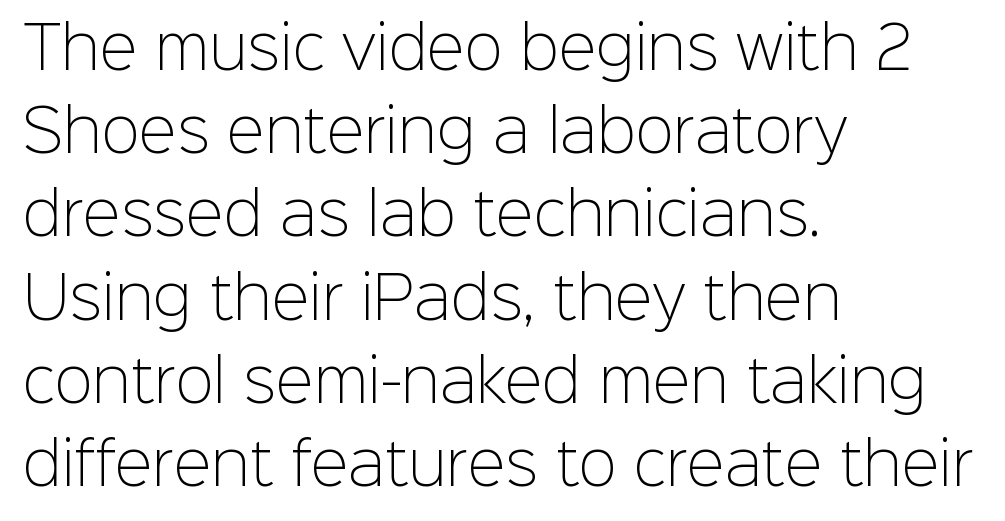
The image shows 57 px light sans-serif type, upright; set left-aligned, normal line spacing (1.46x), normal letter spacing, not underlined; low stroke contrast and a medium x-height.
